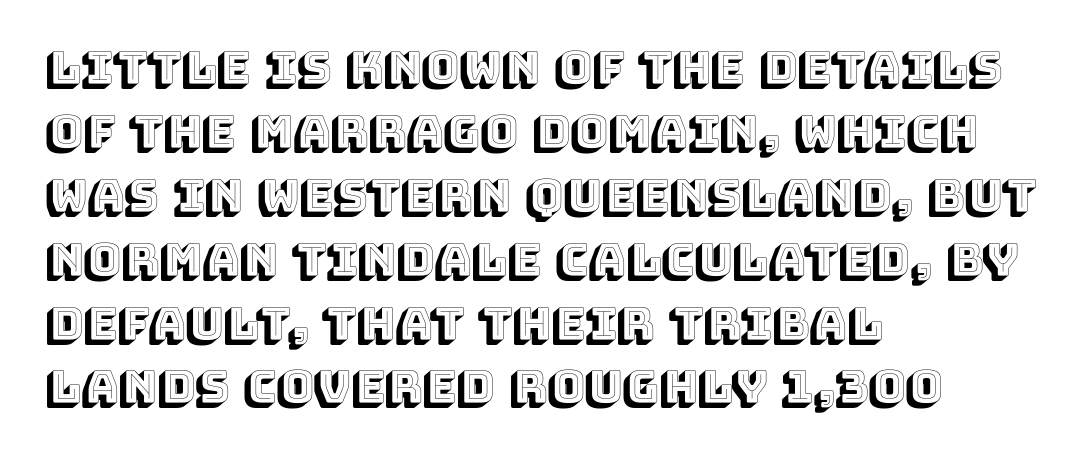
{"italic": "no", "width": "normal", "x_height": "large", "monospaced": "no", "underline": "no", "align": "left", "line_spacing": "normal", "line_spacing_ratio": 1.42, "letter_spacing": "normal", "letter_spacing_em": 0.0, "glyph_px": 45}
